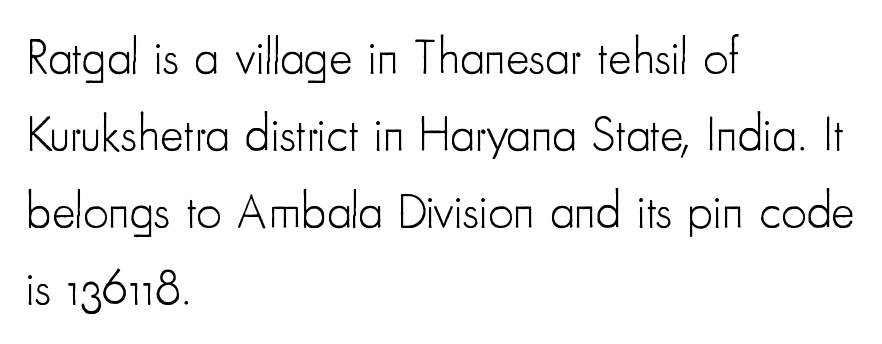
{"serif": "no", "italic": "no", "bold": "no", "weight": "light", "width": "condensed", "stroke_contrast": "low", "x_height": "small", "monospaced": "no", "underline": "no", "align": "left", "line_spacing": "normal", "line_spacing_ratio": 1.54, "letter_spacing": "normal", "letter_spacing_em": 0.0, "glyph_px": 50}
